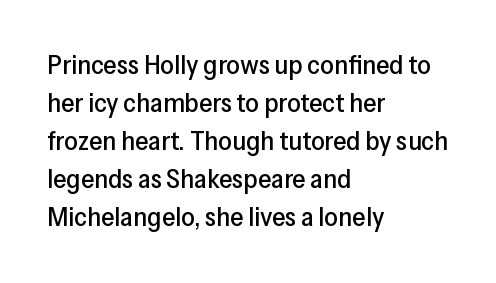
{"italic": "no", "underline": "no", "align": "left", "line_spacing": "normal", "line_spacing_ratio": 1.41, "letter_spacing": "normal", "letter_spacing_em": 0.0, "glyph_px": 27}
